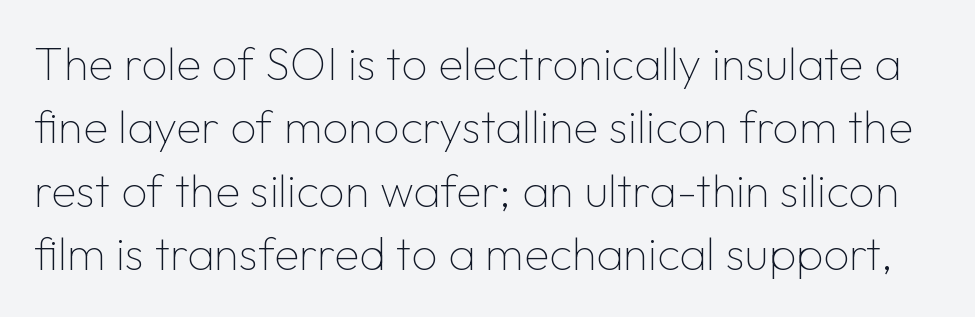
{"serif": "no", "italic": "no", "bold": "no", "weight": "thin", "width": "normal", "stroke_contrast": "low", "x_height": "medium", "monospaced": "no", "underline": "no", "line_spacing": "normal", "line_spacing_ratio": 1.38, "letter_spacing": "normal", "letter_spacing_em": 0.0, "glyph_px": 46}
